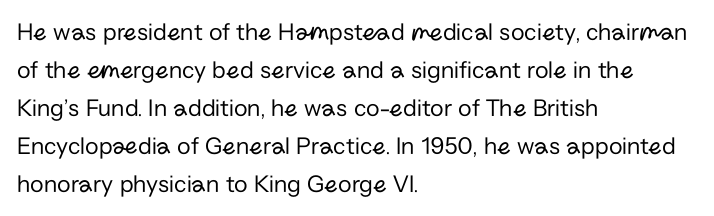
The image shows 25 px text type, upright; set left-aligned, normal line spacing (1.52x), normal letter spacing, not underlined.
